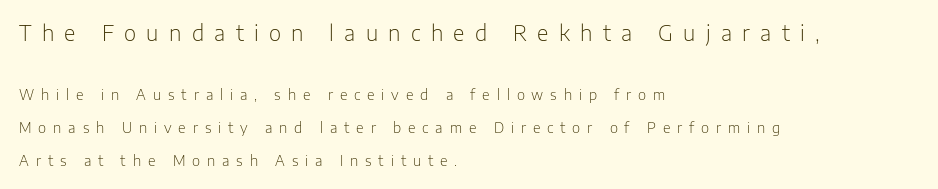
The designer dialed line spacing up above the default. These lines have a slow, spaced-out rhythm from letter to letter. It's the straight-up-and-down kind of type. Teacher's note: observe the even left margin — that is flush-left alignment.
